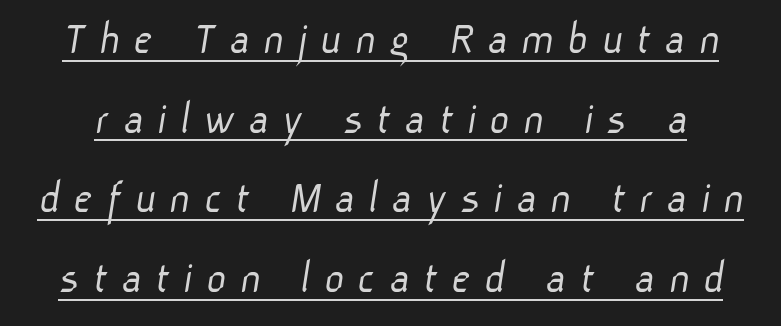
{"serif": "no", "bold": "no", "weight": "light", "width": "normal", "stroke_contrast": "low", "x_height": "medium", "monospaced": "no", "underline": "yes", "line_spacing": "normal", "line_spacing_ratio": 1.66, "letter_spacing": "wide", "letter_spacing_em": 0.28, "glyph_px": 48}
